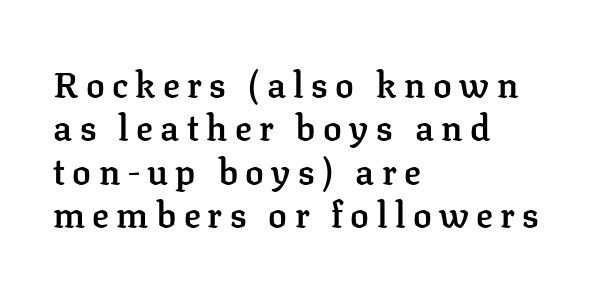
Reading down the block, your eye returns to a fixed left position each line. The gaps between neighbouring characters are conspicuously large. Plain, unruled lines of type. Designer's note — italics off, roman on. Looks like regular typesetting: each glyph gets only the width it needs.
